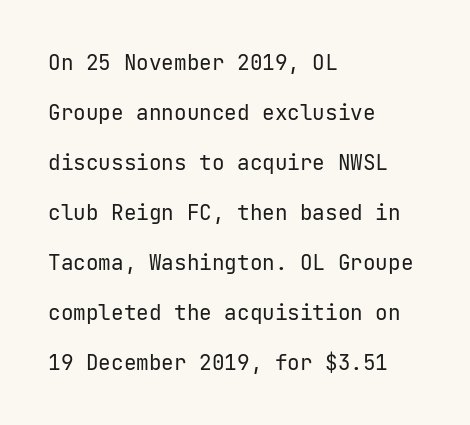
{"italic": "no", "bold": "no", "underline": "no", "align": "left", "line_spacing": "loose", "line_spacing_ratio": 2.38, "letter_spacing": "normal", "letter_spacing_em": 0.0, "glyph_px": 21}
